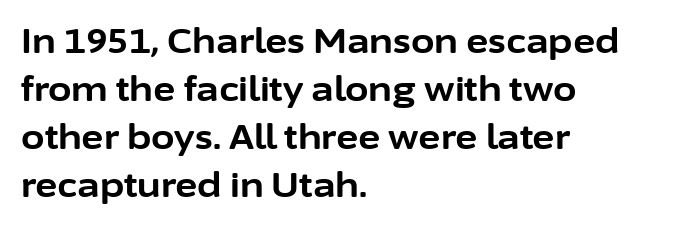
Q: Is the text bold? A: Yes.
Q: Is the text italic (slanted)? A: No, it is upright.
Q: Is the typeface a serif or a sans-serif typeface? A: Sans-serif.
Q: Is the text underlined? A: No.
Q: How is the paragraph aligned? A: Left-aligned.
Q: Is the spacing between letters normal or unusually wide? A: Normal.
Q: Is the spacing between lines tight, normal or loose? A: Normal.
Q: Width (condensed, normal, or wide)? A: Normal.
Q: Stroke contrast? A: Low.
Q: x-height? A: Medium.
Q: Monospaced? A: No.
